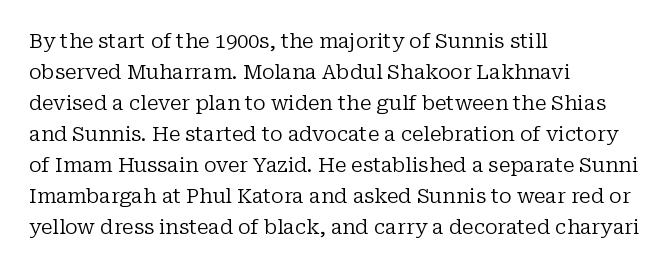
Q: Is the text bold? A: No.
Q: Is the text italic (slanted)? A: No, it is upright.
Q: Is the text underlined? A: No.
Q: How is the paragraph aligned? A: Left-aligned.
Q: Is the spacing between letters normal or unusually wide? A: Normal.
Q: Is the spacing between lines tight, normal or loose? A: Normal.
